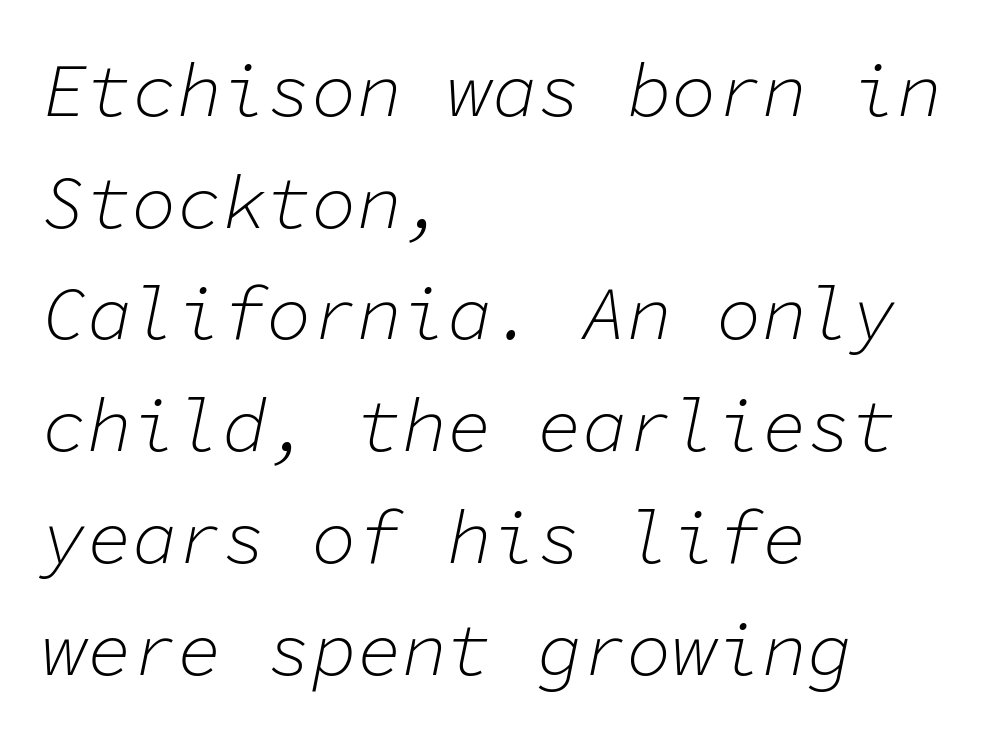
The image shows 75 px light type, italic (leaning right), monospaced; set left-aligned, normal line spacing (1.49x), normal letter spacing, not underlined; low stroke contrast and a medium x-height.
